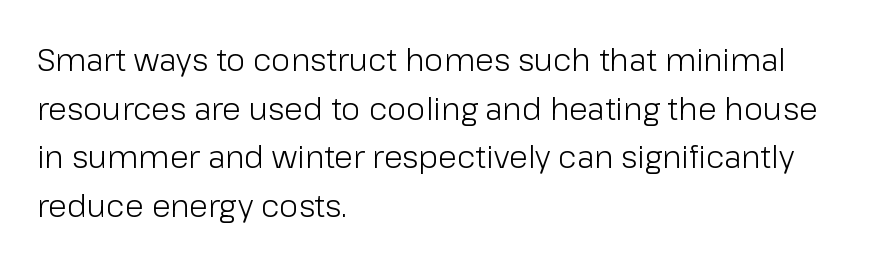
This rendering leaves character spacing at its baseline value. Is the type heavy? It reads as light-to-regular instead. A normal amount of white space separates one row of letters from the next. The letters advance in unequal steps, a hallmark of proportional type. The rendering shows plain stroke endings on the letterforms — a sans-serif design. Characters remain perfectly vertical along every line.
